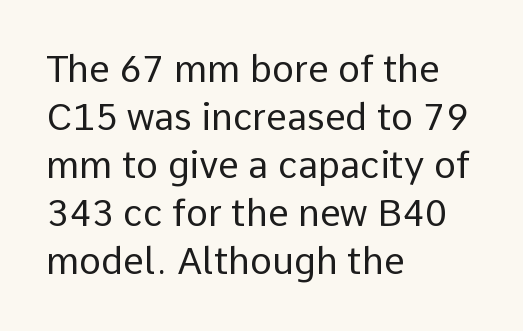
{"serif": "no", "italic": "no", "bold": "no", "weight": "regular", "width": "normal", "stroke_contrast": "low", "x_height": "medium", "monospaced": "no", "underline": "no", "align": "left", "line_spacing": "normal", "line_spacing_ratio": 1.3, "letter_spacing": "normal", "letter_spacing_em": 0.0, "glyph_px": 37}
